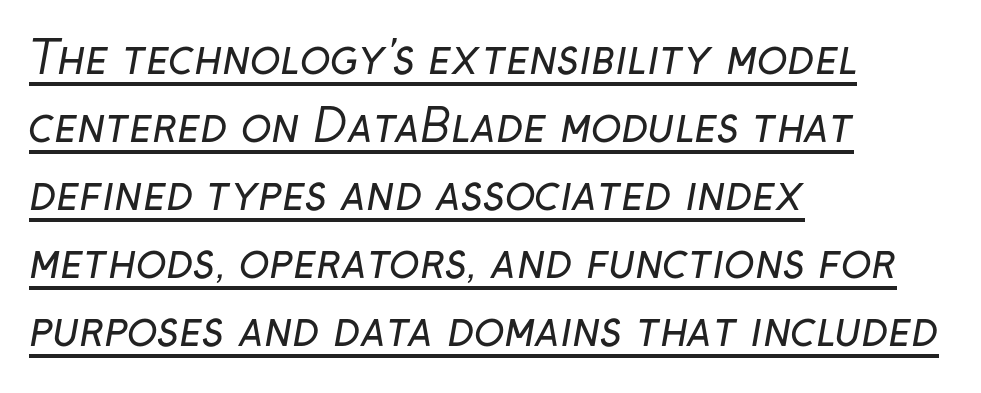
Q: Is the text bold? A: No.
Q: Is the typeface a serif or a sans-serif typeface? A: Sans-serif.
Q: Is the text underlined? A: Yes.
Q: How is the paragraph aligned? A: Left-aligned.
Q: Is the spacing between letters normal or unusually wide? A: Normal.
Q: Is the spacing between lines tight, normal or loose? A: Normal.
Q: Width (condensed, normal, or wide)? A: Normal.
Q: Stroke contrast? A: Low.
Q: x-height? A: Medium.
Q: Monospaced? A: No.
